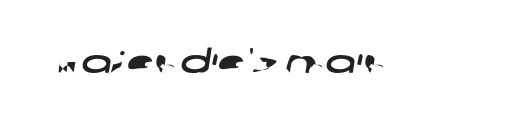
This sample has the flowing, uneven cadence of proportional lettering. Nobody touched the tracking dial on this one. The face used here is a sans, in the tradition of grotesques and geometrics. Bare-footed words on every line.
